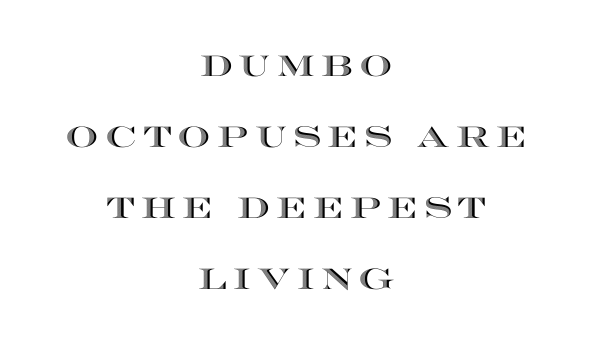
{"italic": "no", "width": "wide", "x_height": "large", "monospaced": "no", "underline": "no", "align": "center", "line_spacing": "loose", "line_spacing_ratio": 2.45, "letter_spacing": "wide", "letter_spacing_em": 0.22, "glyph_px": 29}
